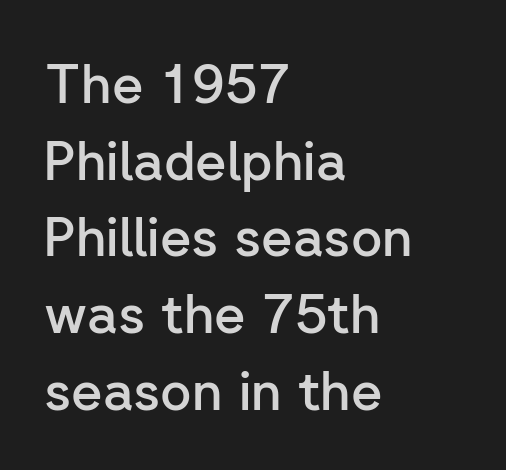
The image shows 54 px semibold sans-serif type, upright; set left-aligned, normal line spacing (1.42x), normal letter spacing, not underlined; low stroke contrast and a medium x-height.
